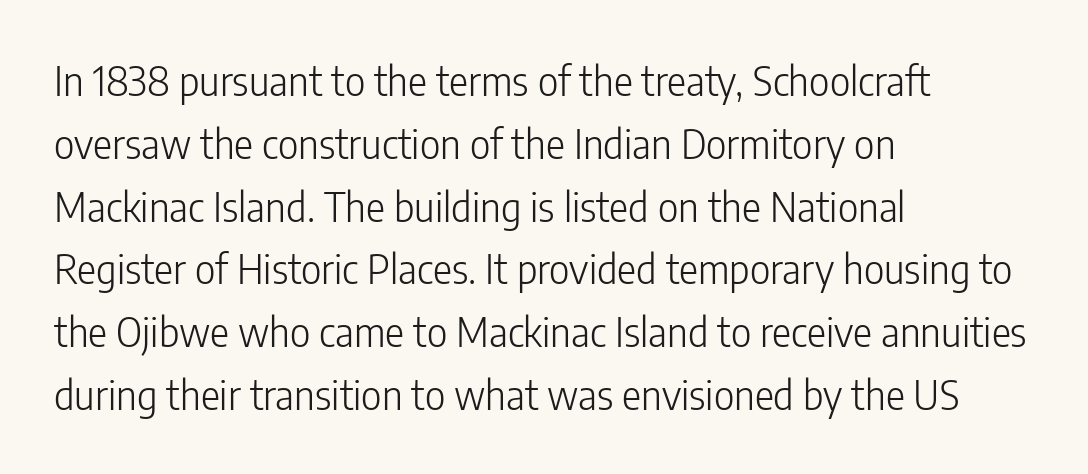
Q: Is the text bold? A: No.
Q: Is the text italic (slanted)? A: No, it is upright.
Q: Is the typeface a serif or a sans-serif typeface? A: Sans-serif.
Q: Is the text underlined? A: No.
Q: How is the paragraph aligned? A: Left-aligned.
Q: Is the spacing between letters normal or unusually wide? A: Normal.
Q: Is the spacing between lines tight, normal or loose? A: Normal.
Q: Width (condensed, normal, or wide)? A: Condensed.
Q: Stroke contrast? A: Low.
Q: x-height? A: Medium.
Q: Monospaced? A: No.
